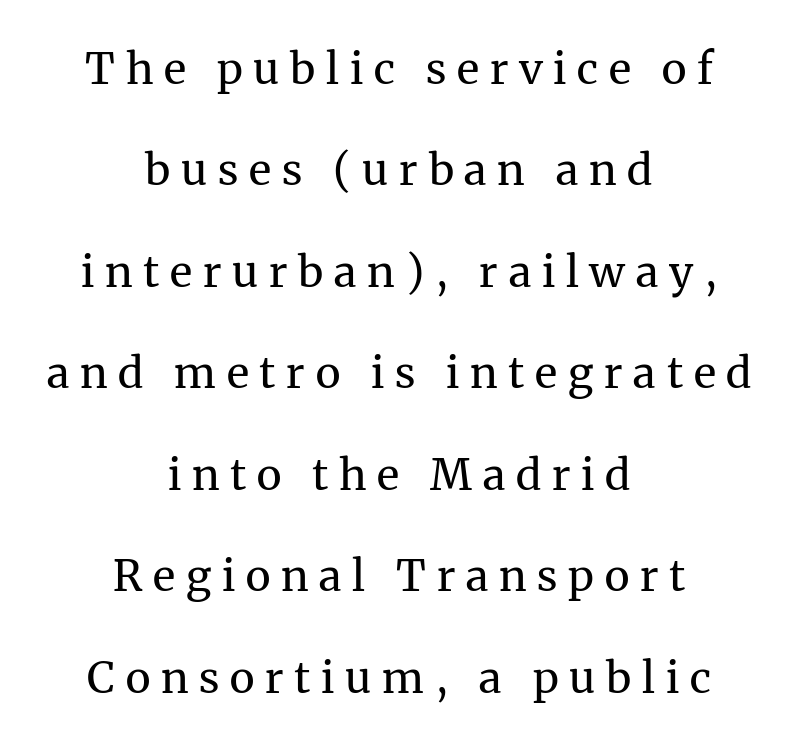
Q: Is the text bold? A: No.
Q: Is the text italic (slanted)? A: No, it is upright.
Q: Is the typeface a serif or a sans-serif typeface? A: Serif.
Q: Is the text underlined? A: No.
Q: How is the paragraph aligned? A: Centered.
Q: Is the spacing between letters normal or unusually wide? A: Unusually wide.
Q: Is the spacing between lines tight, normal or loose? A: Loose.
Q: Width (condensed, normal, or wide)? A: Normal.
Q: Stroke contrast? A: Medium.
Q: x-height? A: Medium.
Q: Monospaced? A: No.
